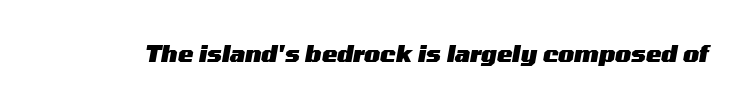
Q: Is the text bold? A: Yes.
Q: Is the text italic (slanted)? A: Yes, it leans right by about 10 degrees.
Q: Is the text underlined? A: No.
Q: Is the spacing between letters normal or unusually wide? A: Normal.
